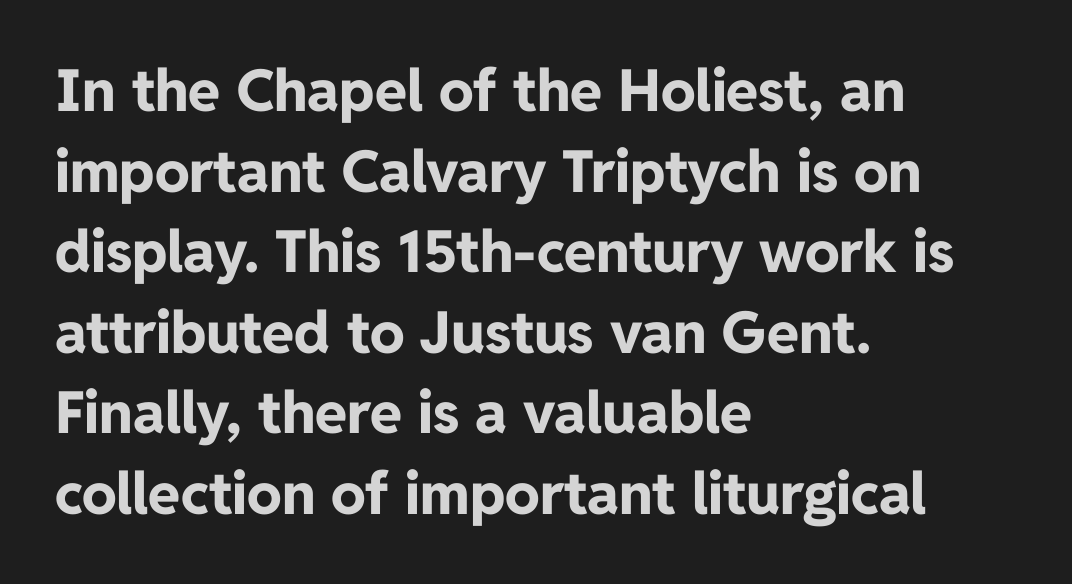
The image shows 58 px bold sans-serif type, upright; set left-aligned, normal line spacing (1.39x), normal letter spacing, not underlined; low stroke contrast and a medium x-height.
